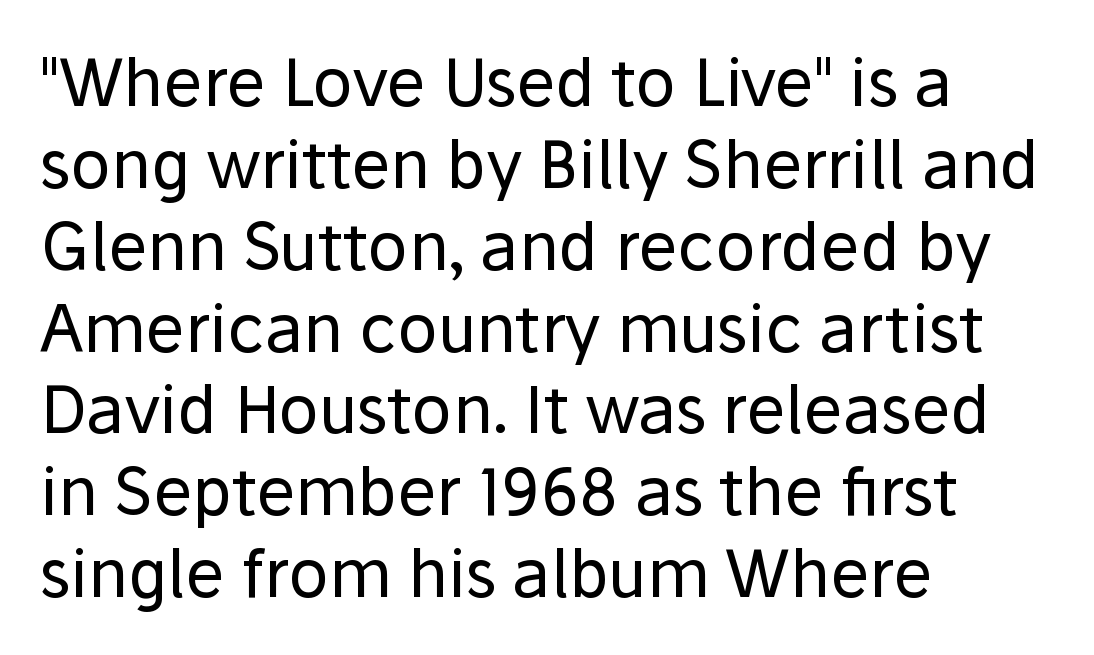
The image shows 66 px regular-weight sans-serif type, upright; set left-aligned, line spacing 1.24x, normal letter spacing, not underlined; low stroke contrast and a medium x-height.
